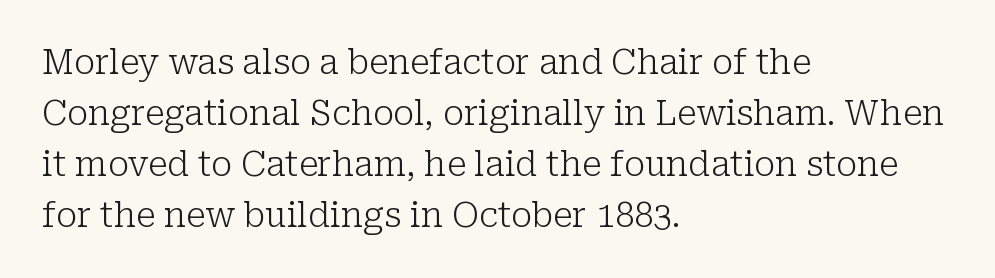
The image shows 34 px light serif type, upright; set left-aligned, normal line spacing (1.5x), normal letter spacing, not underlined; low stroke contrast and a medium x-height.
